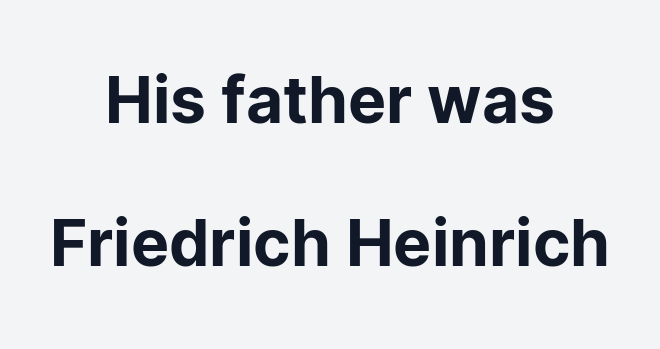
You could not count columns in this text — the font is proportionally spaced. Unlike a traditional serif, this face leaves its strokes unadorned. A clean baseline with only descenders dipping below it. The face used here is rendered with its standard letterfit.
